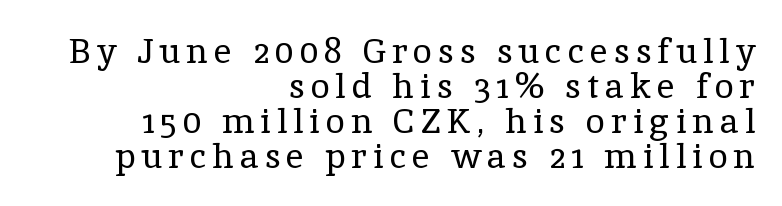
Q: Is the text bold? A: No.
Q: Is the text italic (slanted)? A: No, it is upright.
Q: Is the typeface a serif or a sans-serif typeface? A: Serif.
Q: Is the text underlined? A: No.
Q: How is the paragraph aligned? A: Right-aligned.
Q: Is the spacing between lines tight, normal or loose? A: Tight.
Q: Width (condensed, normal, or wide)? A: Normal.
Q: x-height? A: Medium.
Q: Monospaced? A: No.
